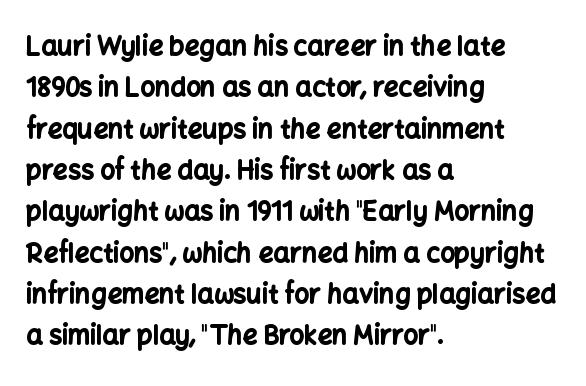
{"italic": "no", "bold": "yes", "underline": "no", "align": "left", "line_spacing": "normal", "line_spacing_ratio": 1.59, "letter_spacing": "normal", "letter_spacing_em": 0.0, "glyph_px": 26}
